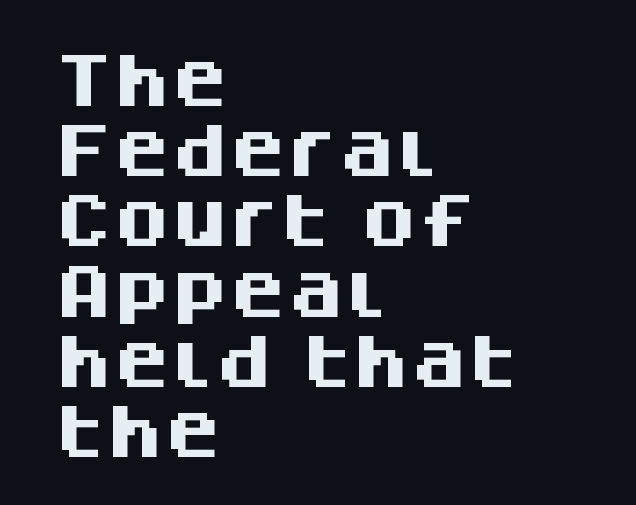
No italicization has been applied; the sample stays upright. Observe the ordinary spacing: letters are neighbours, not strangers. You can tell from the bare stems that sans-serif type was used. The glyphs have the mass of a bold cut.
